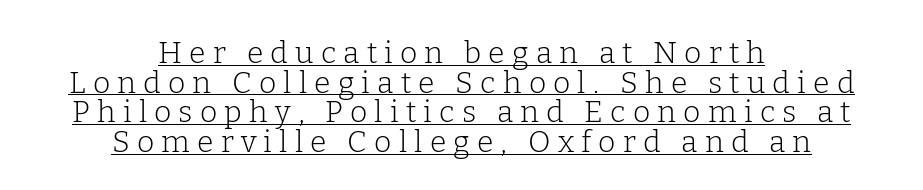
The image shows 30 px light serif type, upright; set centered, tight line spacing (0.99x), unusually wide letter spacing (+0.24 em), underlined; low stroke contrast and a medium x-height.
